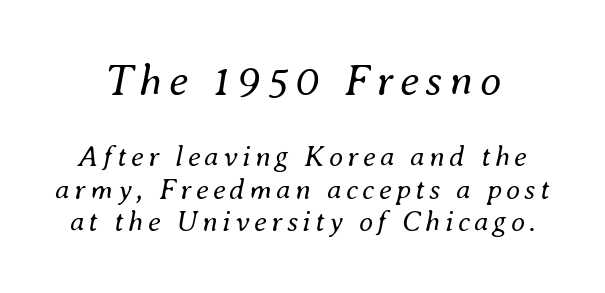
Q: Is the text bold? A: No.
Q: Is the text italic (slanted)? A: Yes, it leans right by about 8 degrees.
Q: Is the text underlined? A: No.
Q: Is the spacing between lines tight, normal or loose? A: Tight.
Q: Which block of text is set in a larger size, the first (top) or the second (bottom)? A: The first (top) one.
Q: Width (condensed, normal, or wide)? A: Normal.
Q: Stroke contrast? A: Medium.
Q: x-height? A: Small.
Q: Monospaced? A: No.
